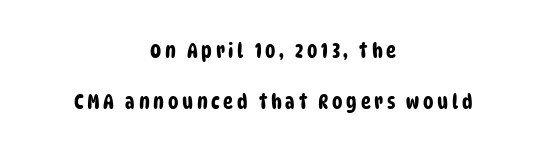
This rendering uses center alignment, leaving both contours irregular but symmetric. Honestly, there is no underline to notice here at all. Notice the wide empty band between every row — that's loose leading.
